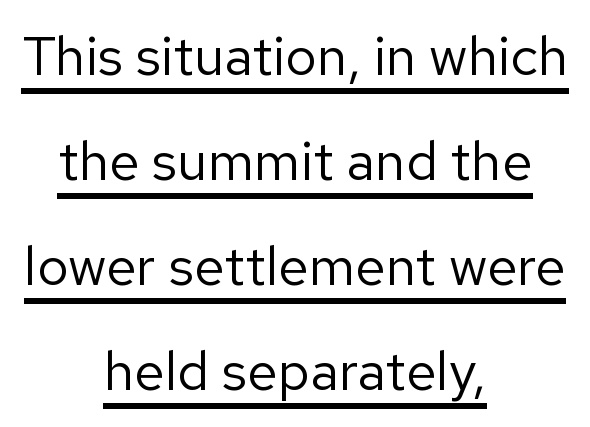
{"serif": "no", "italic": "no", "bold": "no", "weight": "regular", "width": "normal", "stroke_contrast": "low", "x_height": "medium", "monospaced": "no", "underline": "yes", "align": "center", "line_spacing": "loose", "line_spacing_ratio": 1.91, "letter_spacing": "normal", "letter_spacing_em": 0.0, "glyph_px": 55}
